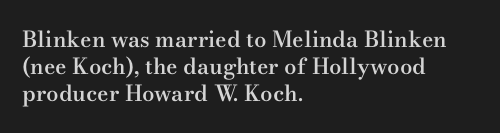
{"italic": "no", "bold": "semi", "underline": "no", "align": "left", "line_spacing_ratio": 1.23, "letter_spacing": "normal", "letter_spacing_em": 0.0, "glyph_px": 22}
